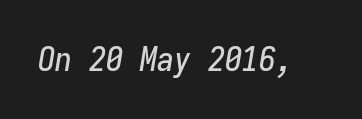
The image shows 34 px condensed type, italic (leaning right), monospaced; set normal letter spacing, not underlined; low stroke contrast and a medium x-height.
